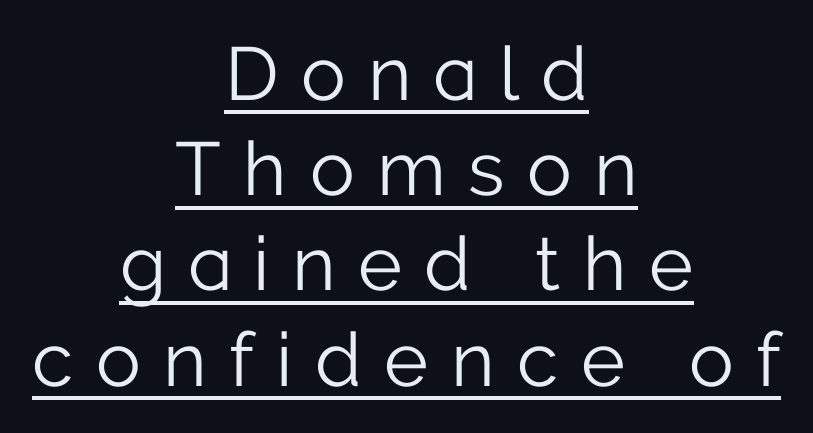
Q: Is the text bold? A: No.
Q: Is the text italic (slanted)? A: No, it is upright.
Q: Is the typeface a serif or a sans-serif typeface? A: Sans-serif.
Q: Is the text underlined? A: Yes.
Q: How is the paragraph aligned? A: Centered.
Q: Is the spacing between letters normal or unusually wide? A: Unusually wide.
Q: Is the spacing between lines tight, normal or loose? A: Normal.
Q: Width (condensed, normal, or wide)? A: Normal.
Q: Stroke contrast? A: Low.
Q: x-height? A: Medium.
Q: Monospaced? A: No.
